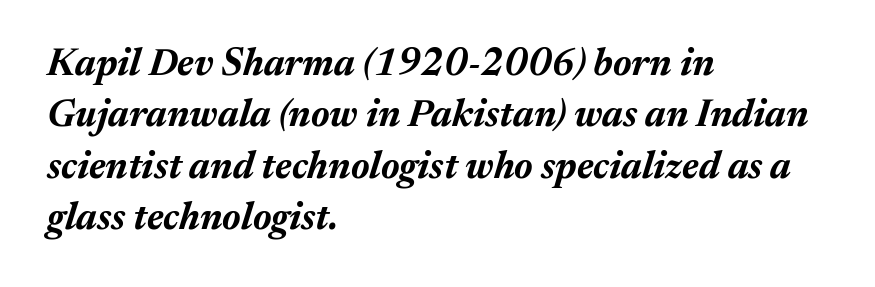
Q: Is the text bold? A: Yes.
Q: Is the text italic (slanted)? A: Yes, it leans right by about 17 degrees.
Q: Is the text underlined? A: No.
Q: How is the paragraph aligned? A: Left-aligned.
Q: Is the spacing between letters normal or unusually wide? A: Normal.
Q: Is the spacing between lines tight, normal or loose? A: Normal.
Q: Width (condensed, normal, or wide)? A: Normal.
Q: Stroke contrast? A: Medium.
Q: x-height? A: Medium.
Q: Monospaced? A: No.
